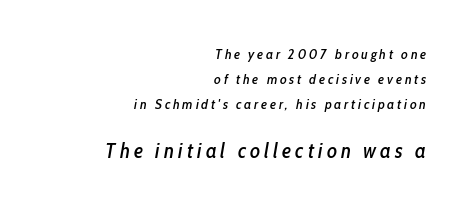
Typeset ragged left — the right edge is the straight one. Notice how the stems are inclined rather than vertical — that's the hallmark of italics. Between one letter and the next there's a generous, obvious gap. Honestly, there is no underline to notice here at all.
